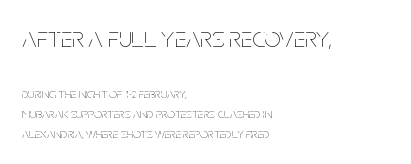
The typography opts for an upright posture over an oblique one. A classic flush-left, rag-right setting is used for this passage. The designer left line spacing at the default. The weight would be labelled regular, book, light, or lighter still. The strip under each line holds only bare page. You get the large type first, then a drop to smaller type.
